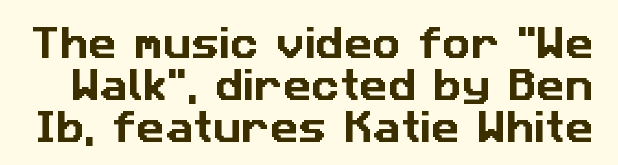
{"serif": "no", "width": "normal", "stroke_contrast": "low", "x_height": "medium", "monospaced": "no", "underline": "no", "line_spacing_ratio": 1.2, "letter_spacing": "normal", "letter_spacing_em": 0.0, "glyph_px": 35}
